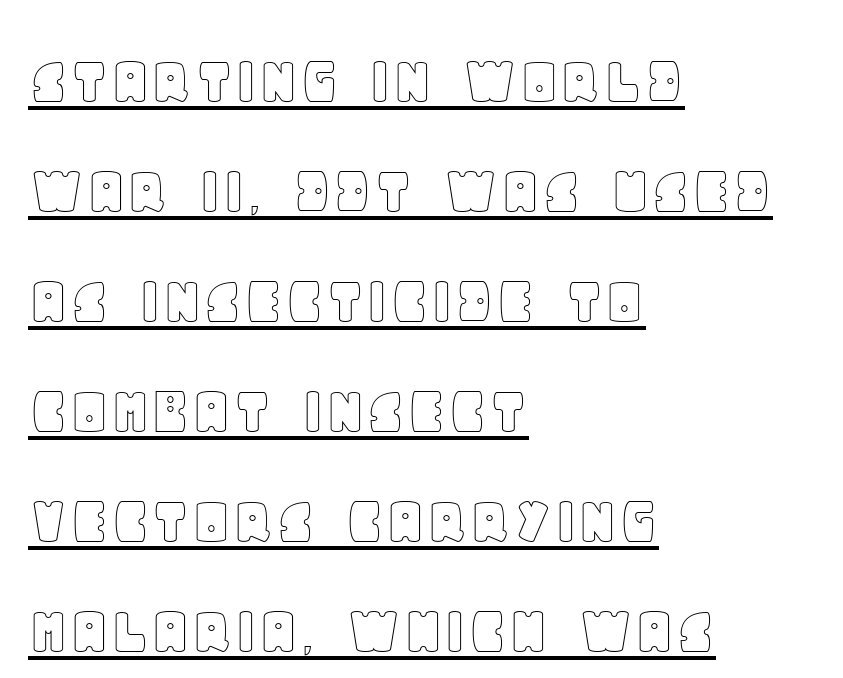
Q: Is the text italic (slanted)? A: No, it is upright.
Q: Is the text underlined? A: Yes.
Q: How is the paragraph aligned? A: Left-aligned.
Q: Is the spacing between letters normal or unusually wide? A: Normal.
Q: Is the spacing between lines tight, normal or loose? A: Normal.
Q: Width (condensed, normal, or wide)? A: Normal.
Q: x-height? A: Large.
Q: Monospaced? A: No.
